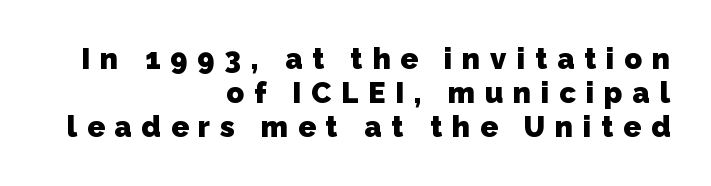
The strip under each line holds only bare page. Which margin do the lines hug? The right one — the left edge is uneven. Tracking value appears strongly positive — letters spread wide. Its strokes are broad and dark, the hallmark of bold type. Nothing sits at the stroke ends, so this counts as sans-serif.
